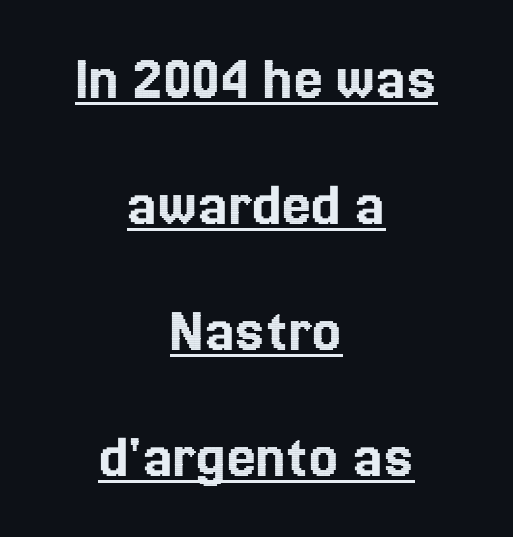
The image shows 65 px text type, upright; set centered, loose line spacing (1.94x), normal letter spacing, underlined; a medium x-height.
